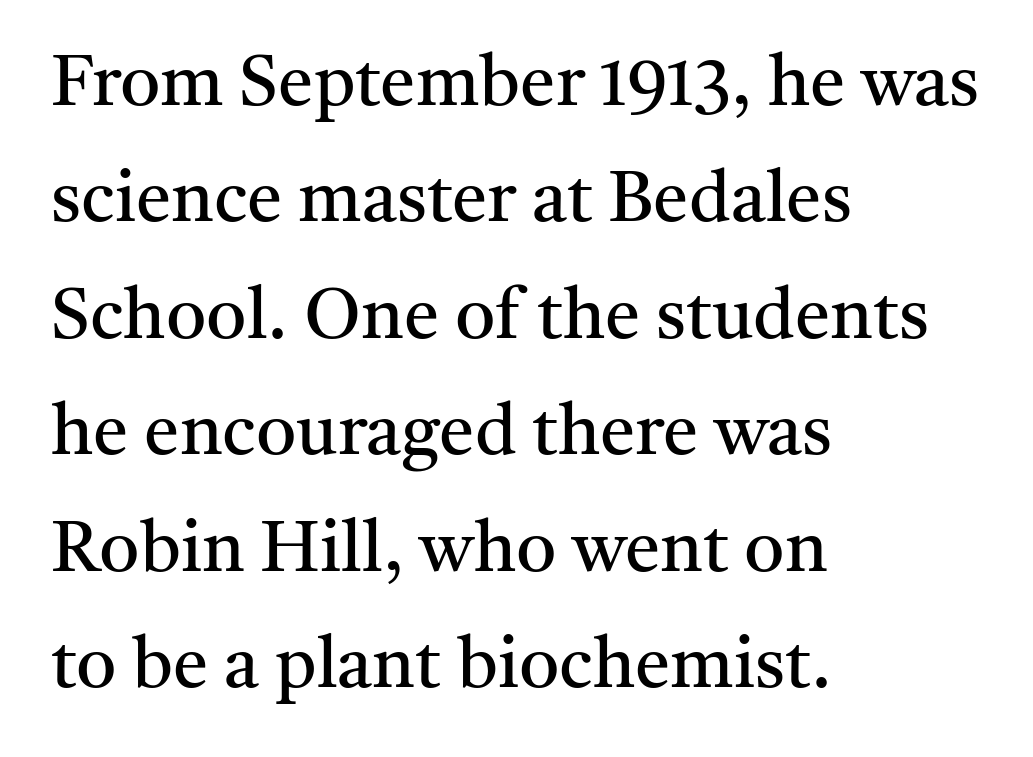
Q: Is the text bold? A: No.
Q: Is the text italic (slanted)? A: No, it is upright.
Q: Is the typeface a serif or a sans-serif typeface? A: Serif.
Q: Is the text underlined? A: No.
Q: How is the paragraph aligned? A: Left-aligned.
Q: Is the spacing between letters normal or unusually wide? A: Normal.
Q: Is the spacing between lines tight, normal or loose? A: Normal.
Q: Width (condensed, normal, or wide)? A: Normal.
Q: Stroke contrast? A: Medium.
Q: x-height? A: Medium.
Q: Monospaced? A: No.
